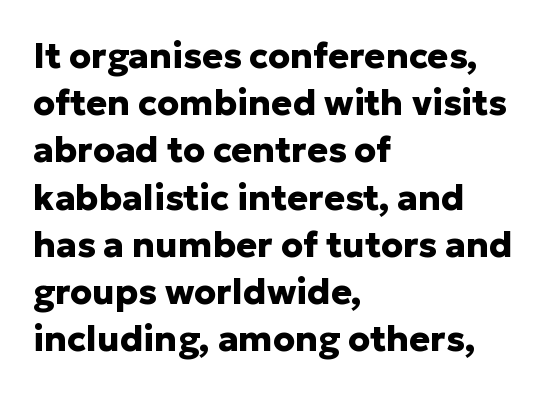
Lines of text with bare space underneath. Looks like regular typesetting: each glyph gets only the width it needs. If you drew a ruler down the left edge, every line would touch it. The line-height multiplier appears to be the usual default. I'd describe the lettering as bold — thick and assertive.
